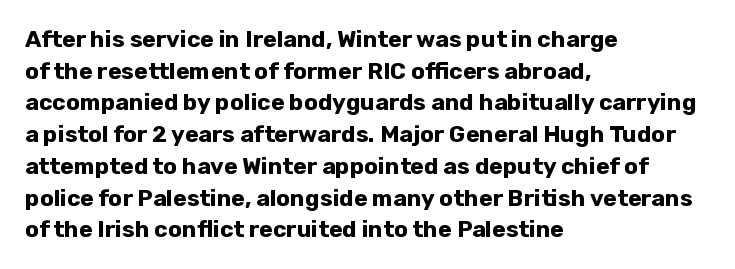
Q: Is the text bold? A: Yes.
Q: Is the text italic (slanted)? A: No, it is upright.
Q: Is the text underlined? A: No.
Q: How is the paragraph aligned? A: Left-aligned.
Q: Is the spacing between letters normal or unusually wide? A: Normal.
Q: Is the spacing between lines tight, normal or loose? A: Normal.
